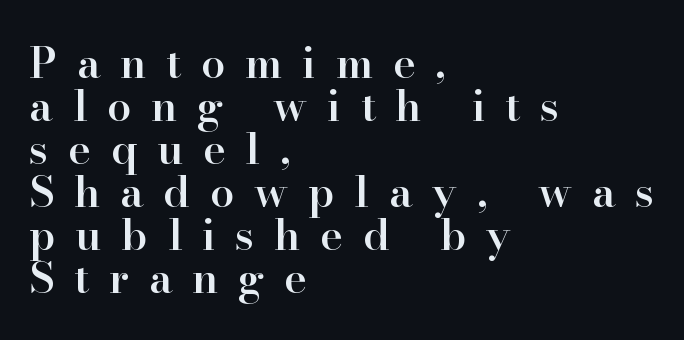
Q: Is the text bold? A: Semi-bold.
Q: Is the text italic (slanted)? A: No, it is upright.
Q: Is the typeface a serif or a sans-serif typeface? A: Serif.
Q: Is the text underlined? A: No.
Q: How is the paragraph aligned? A: Left-aligned.
Q: Is the spacing between letters normal or unusually wide? A: Unusually wide.
Q: Is the spacing between lines tight, normal or loose? A: Tight.
Q: Width (condensed, normal, or wide)? A: Normal.
Q: Stroke contrast? A: High.
Q: x-height? A: Small.
Q: Monospaced? A: No.
